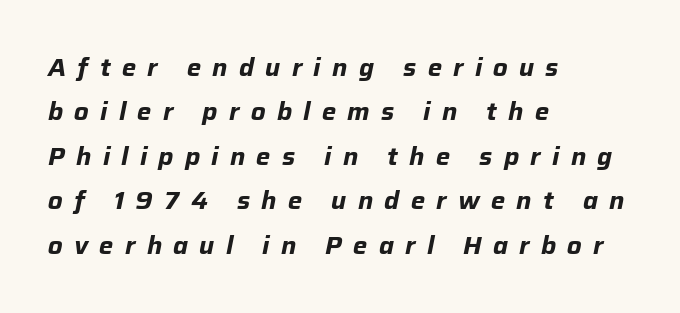
{"italic": "yes", "lean": "right", "slant_degrees": 12, "bold": "yes", "underline": "no", "align": "left", "line_spacing_ratio": 1.85, "letter_spacing": "wide", "letter_spacing_em": 0.47, "glyph_px": 24}
